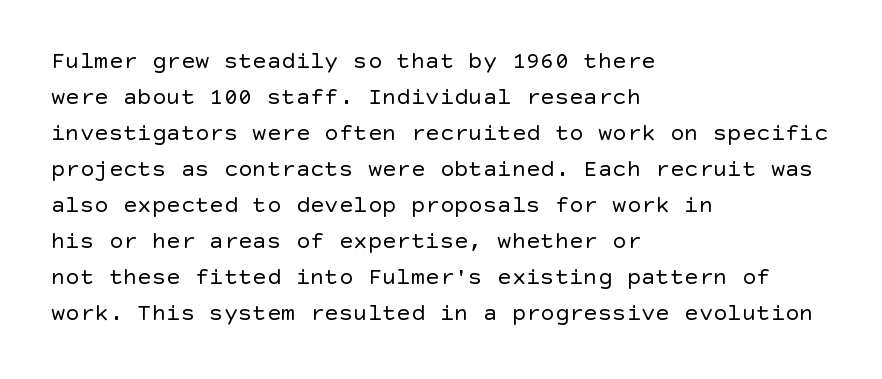
{"italic": "no", "bold": "no", "underline": "no", "align": "left", "line_spacing": "normal", "line_spacing_ratio": 1.5, "letter_spacing": "normal", "letter_spacing_em": 0.0, "glyph_px": 24}
